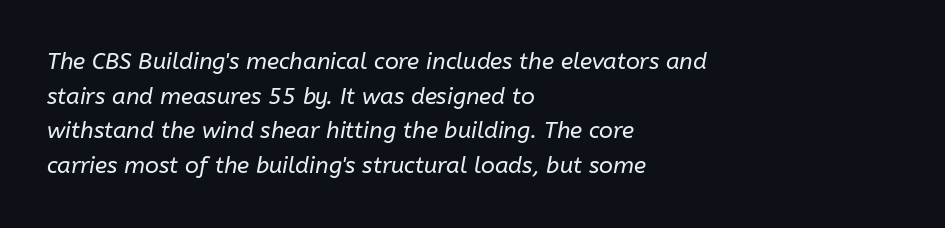
{"italic": "yes", "lean": "right", "slant_degrees": 10, "bold": "no", "underline": "no", "align": "left", "line_spacing": "normal", "line_spacing_ratio": 1.51, "letter_spacing": "normal", "letter_spacing_em": 0.0, "glyph_px": 23}
